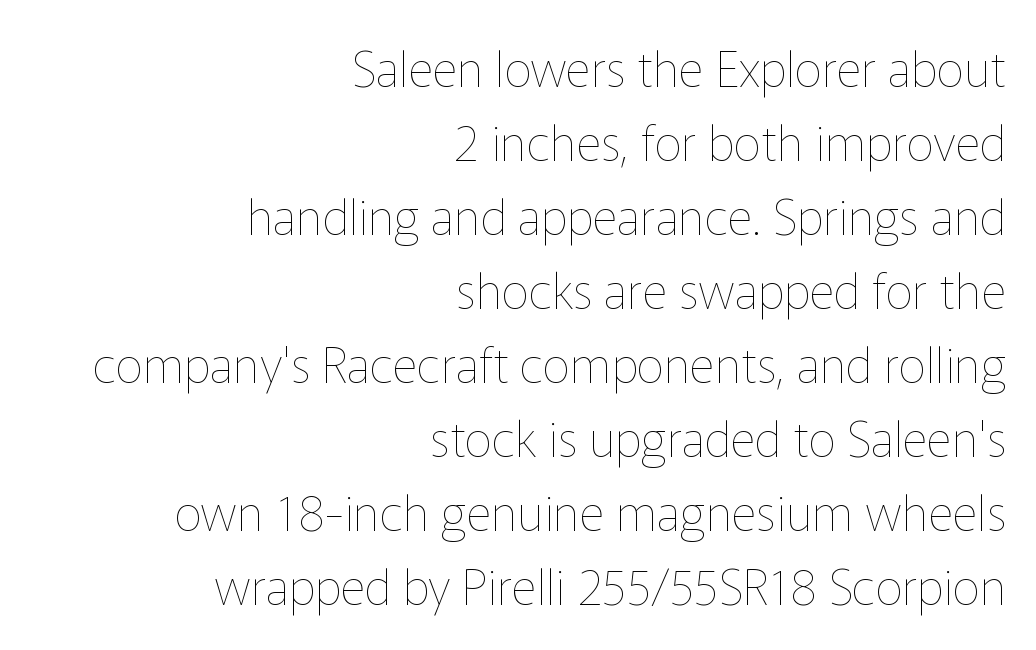
Think of a printed novel: that variable character pitch is what you see here. The passage shown stacks its lines at a standard gap. Rule under the text: the space is simply empty. Horizontally, the lines are justified to the trailing edge only. A quiet, ordinary-to-light weight characterises the typeface.
